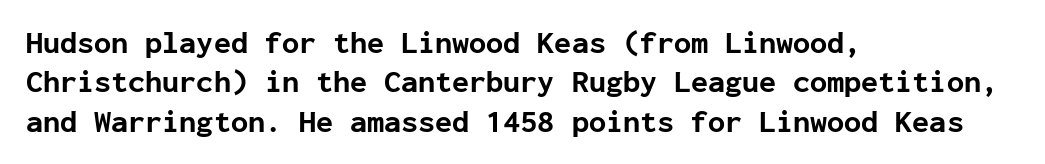
The image shows 31 px bold sans-serif type, upright, monospaced; set left-aligned, normal line spacing (1.27x), normal letter spacing, not underlined; low stroke contrast and a medium x-height.
